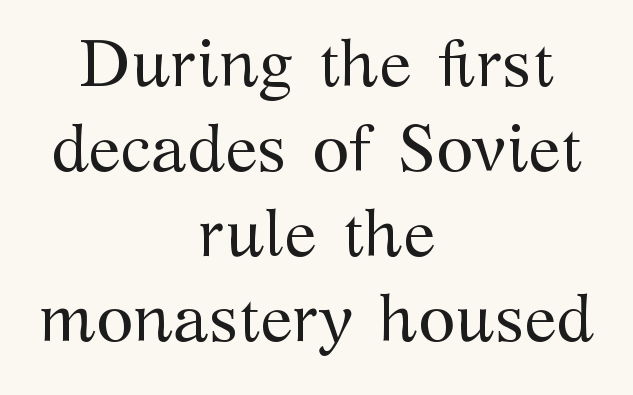
Bold? No — there's no thickening of the strokes. The tracking reads as untouched default to a designer's eye. Typographically, this falls in the serif category. The zone under the glyphs is completely vacant. Looks like regular typesetting: each glyph gets only the width it needs.
